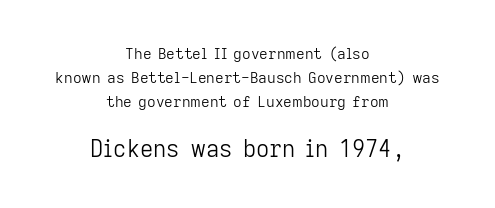
Q: Is the text bold? A: No.
Q: Is the text italic (slanted)? A: No, it is upright.
Q: Is the text underlined? A: No.
Q: How is the paragraph aligned? A: Centered.
Q: Is the spacing between letters normal or unusually wide? A: Normal.
Q: Is the spacing between lines tight, normal or loose? A: Normal.
Q: Which block of text is set in a larger size, the first (top) or the second (bottom)? A: The second (bottom) one.
